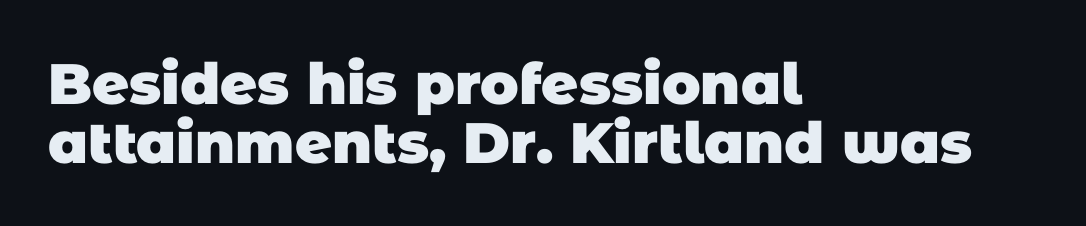
The image shows 57 px heavy sans-serif type; set left-aligned, tight line spacing (1.03x), normal letter spacing, not underlined; low stroke contrast and a large x-height.
